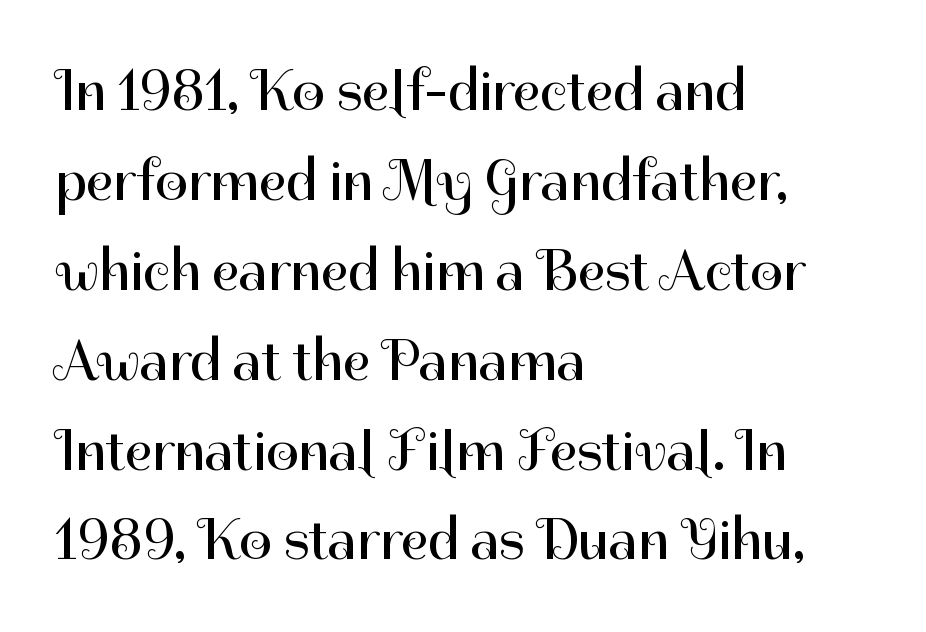
{"serif": "no", "italic": "no", "bold": "no", "weight": "regular", "width": "normal", "stroke_contrast": "high", "x_height": "medium", "monospaced": "no", "underline": "no", "align": "left", "line_spacing": "normal", "line_spacing_ratio": 1.55, "letter_spacing": "normal", "letter_spacing_em": 0.0, "glyph_px": 58}
